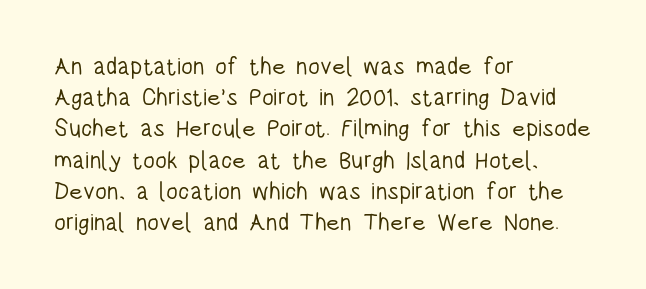
The ragged edge is on the right, which tells us the setting is flush left. The passage shown is not underscored anywhere. These lines were composed using upright roman letters. This sample uses plain, unmodified letter spacing. Reading down the column, the eye jumps a familiar distance to each next line.
